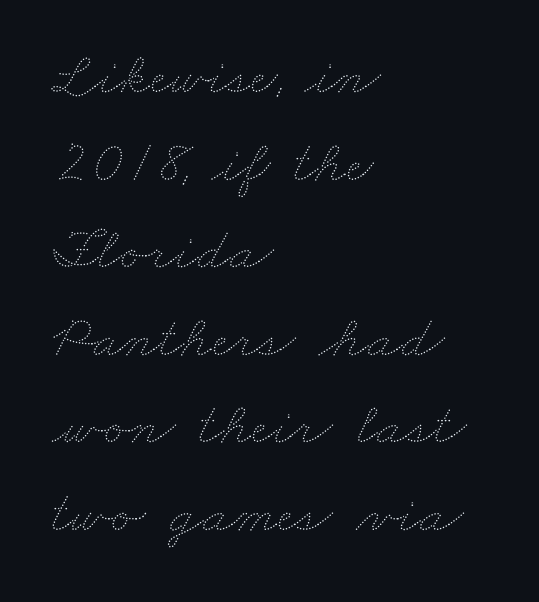
Q: Is the text bold? A: No.
Q: Is the text underlined? A: No.
Q: How is the paragraph aligned? A: Left-aligned.
Q: Is the spacing between letters normal or unusually wide? A: Normal.
Q: Is the spacing between lines tight, normal or loose? A: Normal.
Q: Width (condensed, normal, or wide)? A: Wide.
Q: Stroke contrast? A: Medium.
Q: x-height? A: Small.
Q: Monospaced? A: No.
